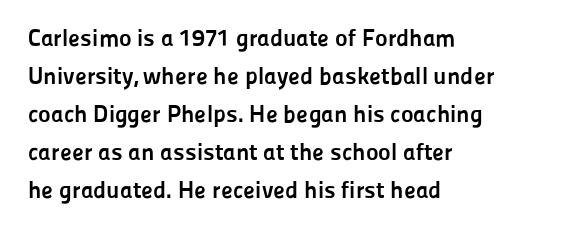
Q: Is the text bold? A: Yes.
Q: Is the text italic (slanted)? A: No, it is upright.
Q: Is the text underlined? A: No.
Q: How is the paragraph aligned? A: Left-aligned.
Q: Is the spacing between letters normal or unusually wide? A: Normal.
Q: Is the spacing between lines tight, normal or loose? A: Normal.
